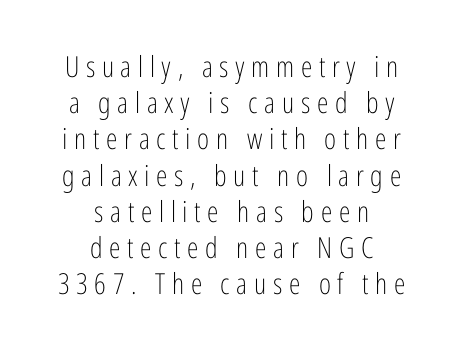
Varying glyph widths throughout — classic text-font behaviour. Font category for this specimen: sans-serif. Unbolded letterforms with no extra heft. One glance says typical: line gaps are just what's usual.
